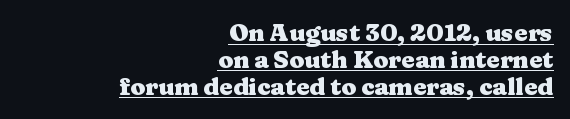
The image shows 24 px bold type, upright; set right-aligned, tight line spacing (1.12x), normal letter spacing, underlined.
